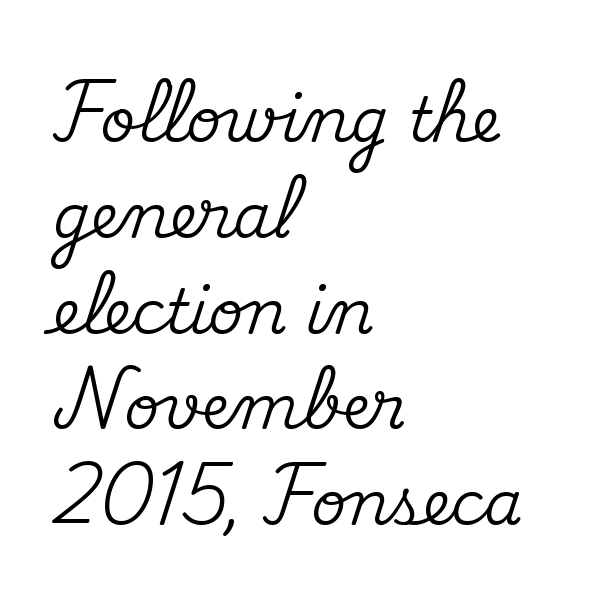
Regular leading. Check where the strokes stop: tiny serifs finish them off. This sample uses plain, unmodified letter spacing.
